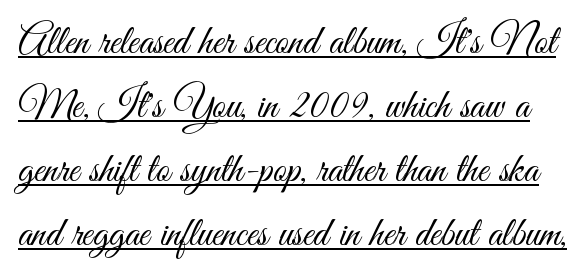
The image shows 41 px light, condensed sans-serif type; set normal line spacing (1.56x), normal letter spacing, underlined; medium stroke contrast and a small x-height.
